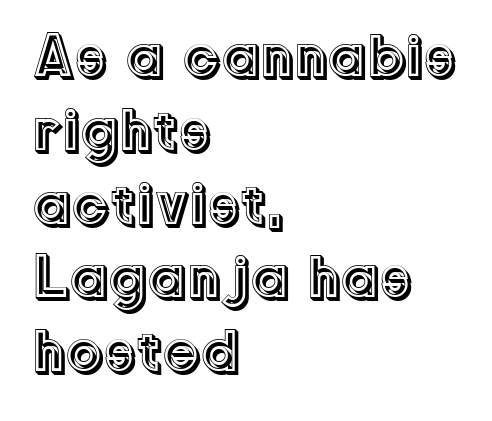
The image shows 60 px text type, upright; set left-aligned, line spacing 1.23x, normal letter spacing, not underlined; a medium x-height.
